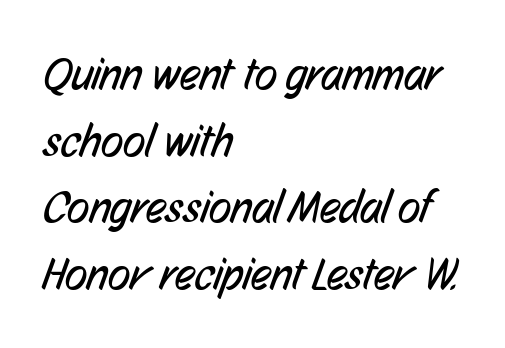
{"serif": "no", "bold": "no", "weight": "regular", "width": "condensed", "stroke_contrast": "low", "x_height": "medium", "monospaced": "no", "underline": "no", "align": "left", "line_spacing": "normal", "line_spacing_ratio": 1.45, "letter_spacing": "normal", "letter_spacing_em": 0.0, "glyph_px": 46}
